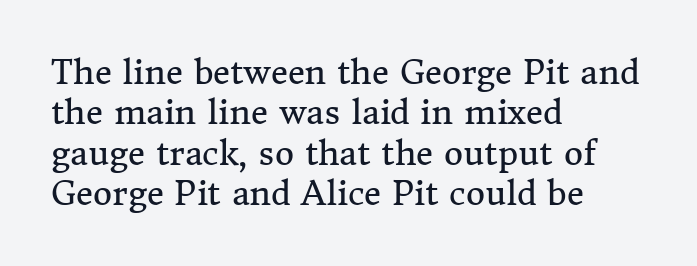
Descenders hang freely into open space. Vertical stems look standard width or narrower in stroke. The letters advance in unequal steps, a hallmark of proportional type. Short and long lines alike share a common starting point at left. Does extra space separate the letters? No, they use regular spacing.
